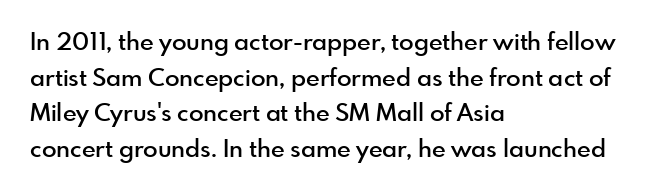
Q: Is the text bold? A: Semi-bold.
Q: Is the text italic (slanted)? A: No, it is upright.
Q: Is the text underlined? A: No.
Q: How is the paragraph aligned? A: Left-aligned.
Q: Is the spacing between letters normal or unusually wide? A: Normal.
Q: Is the spacing between lines tight, normal or loose? A: Normal.
